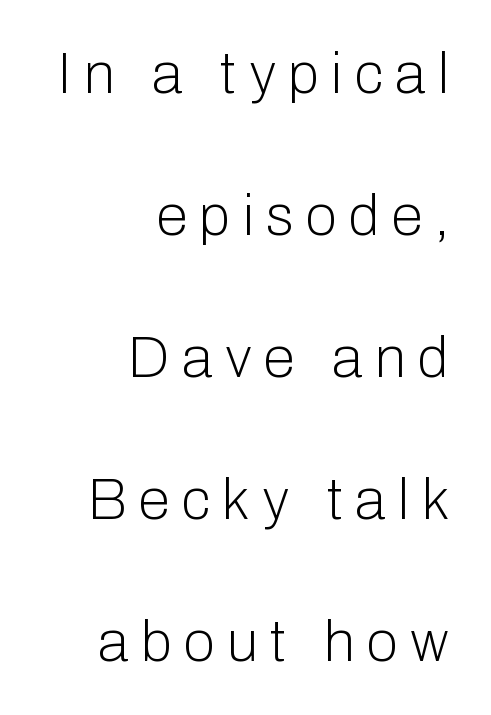
{"serif": "no", "italic": "no", "bold": "no", "weight": "light", "width": "normal", "stroke_contrast": "low", "x_height": "medium", "monospaced": "no", "underline": "no", "align": "right", "line_spacing": "loose", "line_spacing_ratio": 2.49, "letter_spacing": "wide", "letter_spacing_em": 0.22, "glyph_px": 57}
